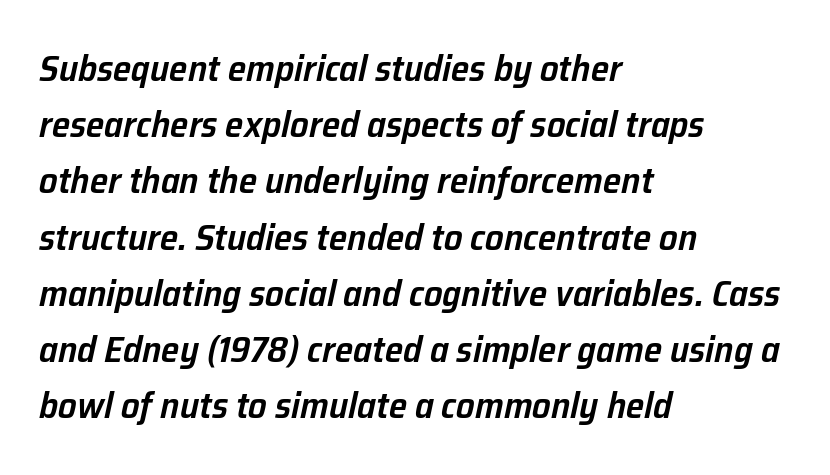
{"italic": "yes", "lean": "right", "slant_degrees": 12, "bold": "semi", "weight": "semibold", "width": "normal", "stroke_contrast": "low", "x_height": "medium", "monospaced": "no", "underline": "no", "align": "left", "line_spacing": "normal", "line_spacing_ratio": 1.52, "letter_spacing": "normal", "letter_spacing_em": 0.0, "glyph_px": 37}
